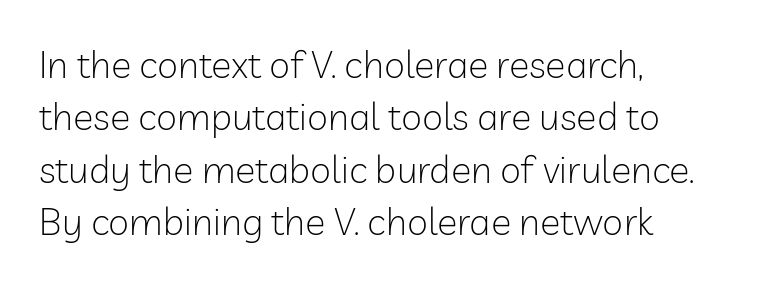
The image shows 38 px light sans-serif type, upright; set left-aligned, normal line spacing (1.38x), normal letter spacing, not underlined; low stroke contrast and a medium x-height.
